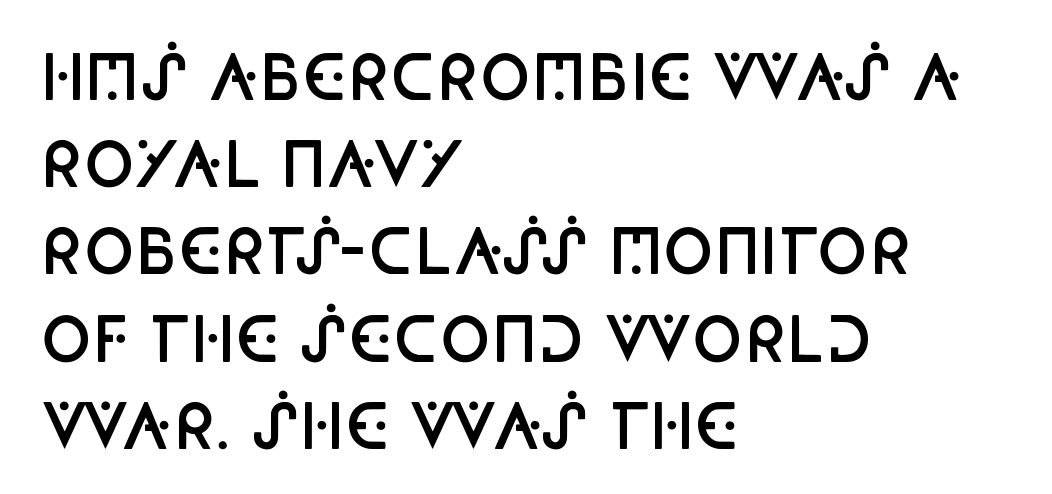
When letters stand straight like this, we call the style roman or upright. There is no visible air inserted between adjacent glyphs. To sum up the face: it is a sans, with no serifs. Bold? Not quite — semibold, heavier than regular but stopping short.
